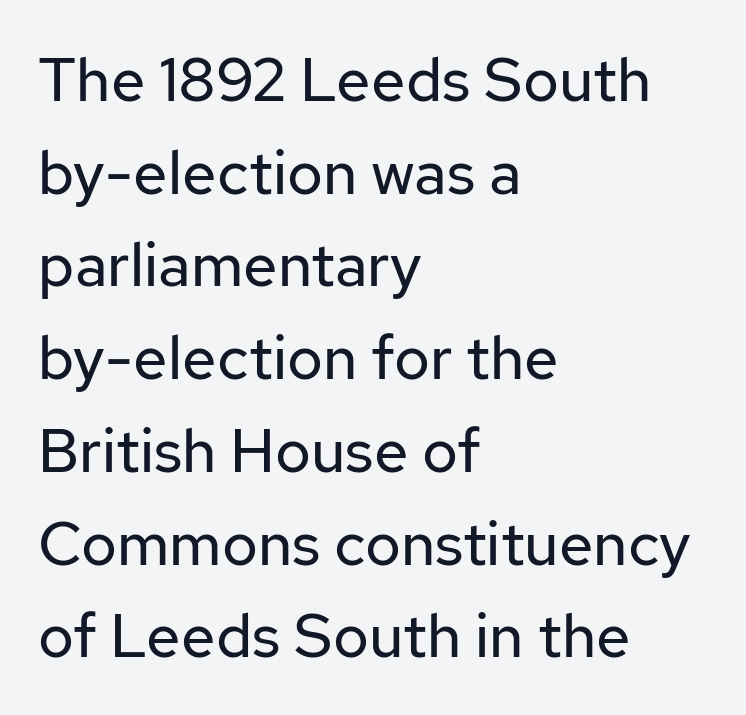
Q: Is the text bold? A: No.
Q: Is the text italic (slanted)? A: No, it is upright.
Q: Is the typeface a serif or a sans-serif typeface? A: Sans-serif.
Q: Is the text underlined? A: No.
Q: How is the paragraph aligned? A: Left-aligned.
Q: Is the spacing between letters normal or unusually wide? A: Normal.
Q: Is the spacing between lines tight, normal or loose? A: Normal.
Q: Width (condensed, normal, or wide)? A: Normal.
Q: Stroke contrast? A: Low.
Q: x-height? A: Medium.
Q: Monospaced? A: No.
